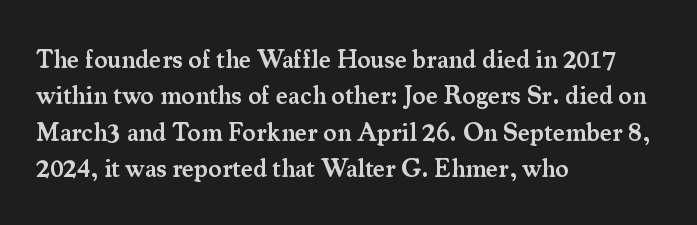
A somewhat darkened texture: the type is semibold rather than bold. If you drew a ruler down the left edge, every line would touch it. The zone under the glyphs is completely vacant. Ascenders rise straight up at ninety degrees. Caption: standard tracking, unaltered. Each new line begins a customary step beneath the previous one.
